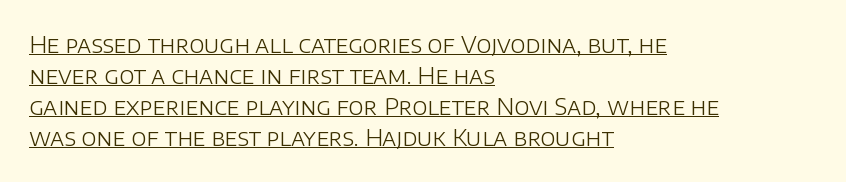
{"italic": "no", "bold": "no", "underline": "yes", "align": "left", "line_spacing": "normal", "line_spacing_ratio": 1.35, "letter_spacing": "normal", "letter_spacing_em": 0.0, "glyph_px": 23}
